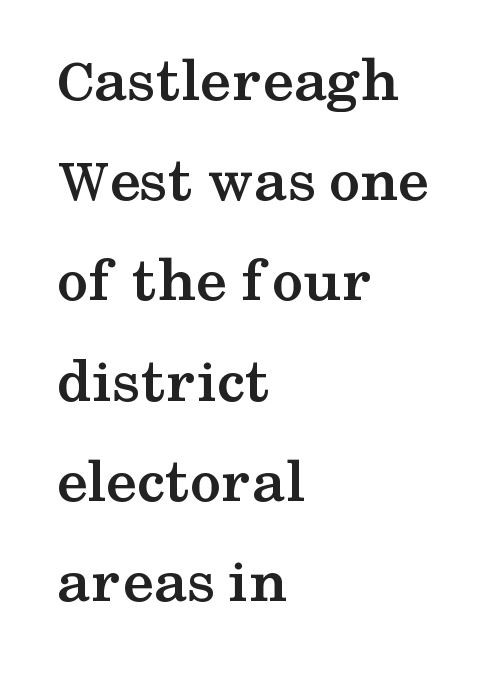
Typesetter's note: full bold, strokes at maximum text heaviness. Glyph-to-glyph distance matches everyday printed text. Unlike italic type, these characters show no tilt at all. The text block is weighted toward the left margin, trailing off unevenly rightward.
